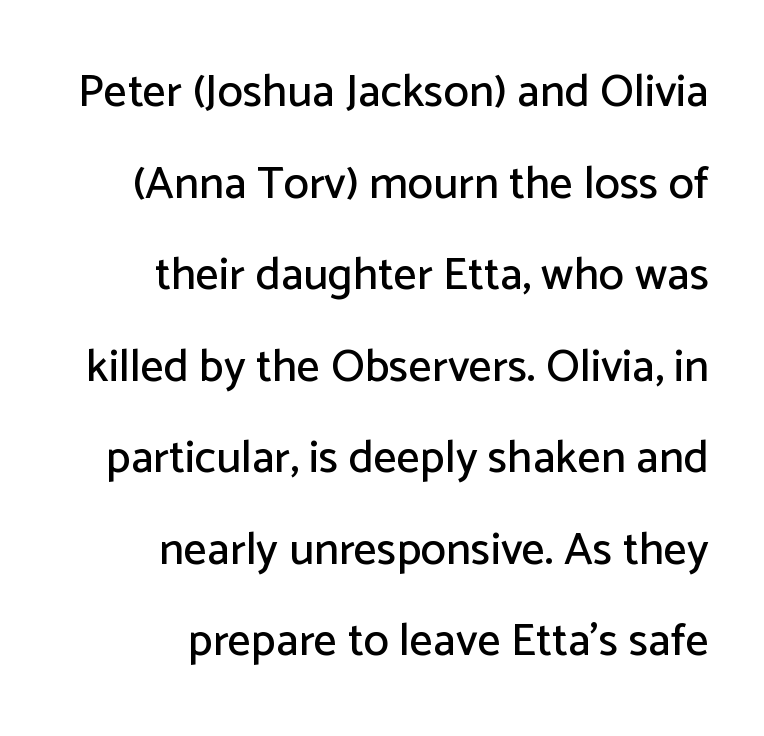
How are the letters spaced? Ordinarily, with no added tracking. Characters remain perfectly vertical along every line. Descender tails drop into unmarked territory. This sample has the flowing, uneven cadence of proportional lettering. Vertically, the passage feels expansive, rows floating well apart. The rendering anchors every line to the right-hand side.
